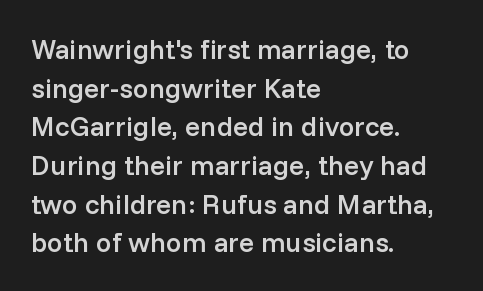
Varying glyph widths throughout — classic text-font behaviour. These lines are set flush left with a ragged right edge. The baseline area is clear. Semibold letterforms, between regular and bold. Notice how the stems are strictly vertical — no italics here. No feet cap the strokes, marking this as sans-serif type.
